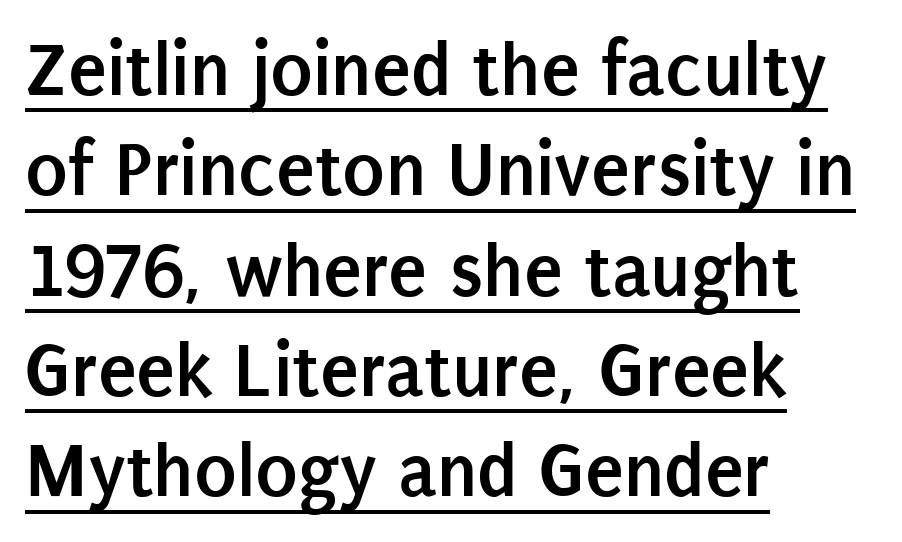
Q: Is the text bold? A: Yes.
Q: Is the text italic (slanted)? A: No, it is upright.
Q: Is the typeface a serif or a sans-serif typeface? A: Sans-serif.
Q: Is the text underlined? A: Yes.
Q: How is the paragraph aligned? A: Left-aligned.
Q: Is the spacing between letters normal or unusually wide? A: Normal.
Q: Is the spacing between lines tight, normal or loose? A: Normal.
Q: Width (condensed, normal, or wide)? A: Condensed.
Q: Stroke contrast? A: Low.
Q: x-height? A: Large.
Q: Monospaced? A: No.
